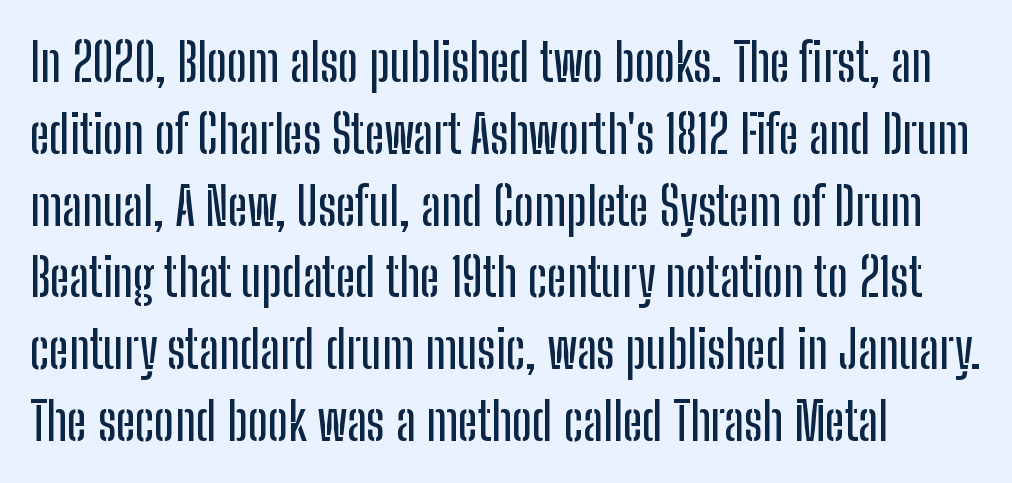
{"serif": "no", "italic": "no", "width": "condensed", "stroke_contrast": "low", "x_height": "medium", "monospaced": "no", "underline": "no", "line_spacing": "normal", "line_spacing_ratio": 1.38, "letter_spacing": "normal", "letter_spacing_em": 0.0, "glyph_px": 52}
